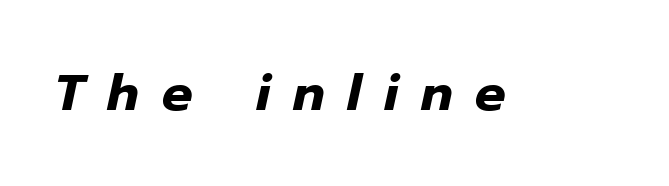
The image shows 51 px heavy type, italic (leaning right); set unusually wide letter spacing (+0.45 em), not underlined; low stroke contrast and a medium x-height.
